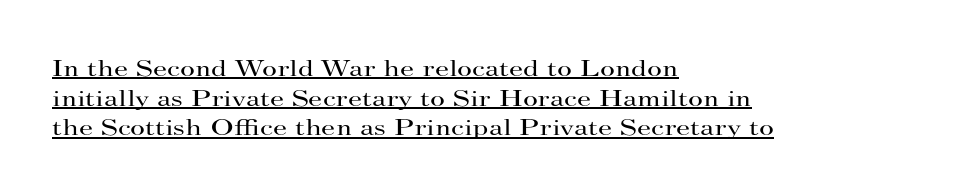
{"italic": "no", "bold": "no", "underline": "yes", "align": "left", "line_spacing": "normal", "line_spacing_ratio": 1.29, "letter_spacing": "normal", "letter_spacing_em": 0.0, "glyph_px": 23}
